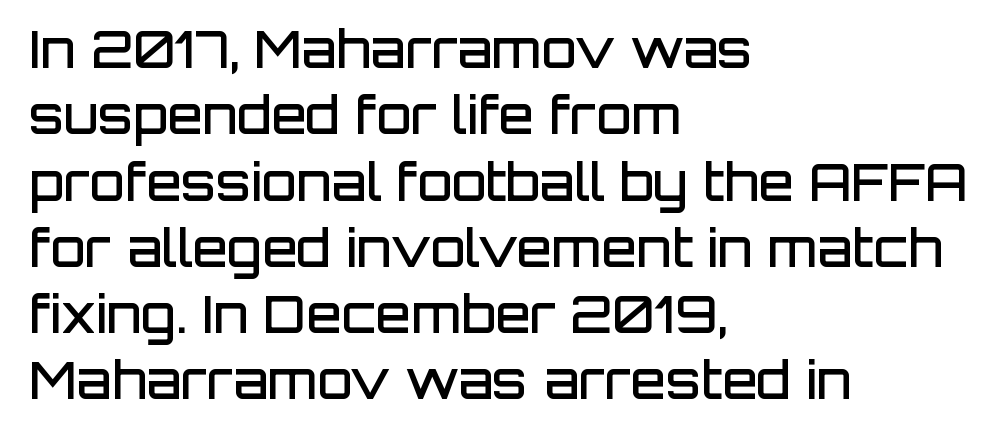
Q: Is the text bold? A: Semi-bold.
Q: Is the text italic (slanted)? A: No, it is upright.
Q: Is the typeface a serif or a sans-serif typeface? A: Sans-serif.
Q: Is the text underlined? A: No.
Q: How is the paragraph aligned? A: Left-aligned.
Q: Is the spacing between letters normal or unusually wide? A: Normal.
Q: Is the spacing between lines tight, normal or loose? A: Normal.
Q: Width (condensed, normal, or wide)? A: Normal.
Q: Stroke contrast? A: Low.
Q: x-height? A: Large.
Q: Monospaced? A: No.
